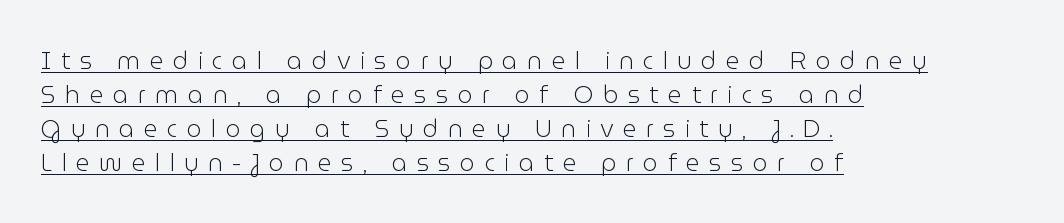
The ragged edge is on the right, which tells us the setting is flush left. Quick note: not italic, upright. What's the leading like? Ordinary, nothing unusual. Caption: face not bold, strokes unweighted. Is there an underline? Yes — a line sits under the letters.
